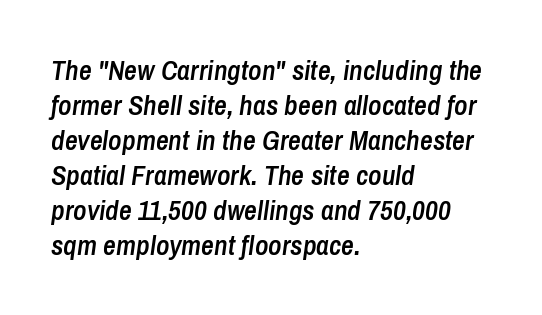
The image shows 28 px semibold, condensed type, italic (leaning right); set left-aligned, normal line spacing (1.25x), normal letter spacing, not underlined; low stroke contrast and a medium x-height.
